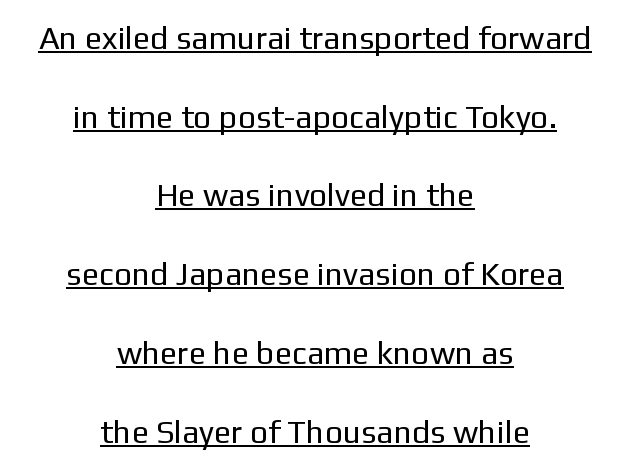
There is no visible air inserted between adjacent glyphs. Caption: multi-line text, centered on the measure. You can see a thin bar hugging the bottom of the glyphs. Is this a sans? Yes — the strokes have no serifs. No heavy texture on the line: the type isn't bold. Posture: straight, roman, zero tilt.
